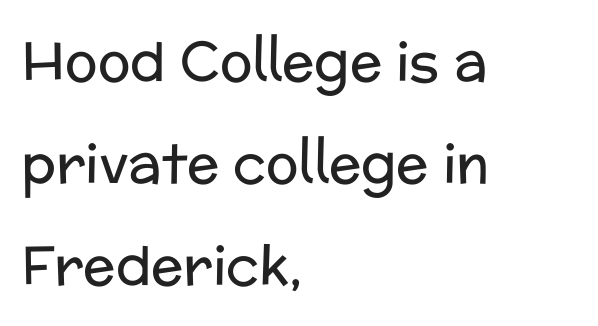
{"serif": "no", "italic": "no", "bold": "no", "weight": "regular", "width": "normal", "stroke_contrast": "low", "x_height": "medium", "monospaced": "no", "underline": "no", "align": "left", "line_spacing_ratio": 1.89, "letter_spacing": "normal", "letter_spacing_em": 0.0, "glyph_px": 54}
